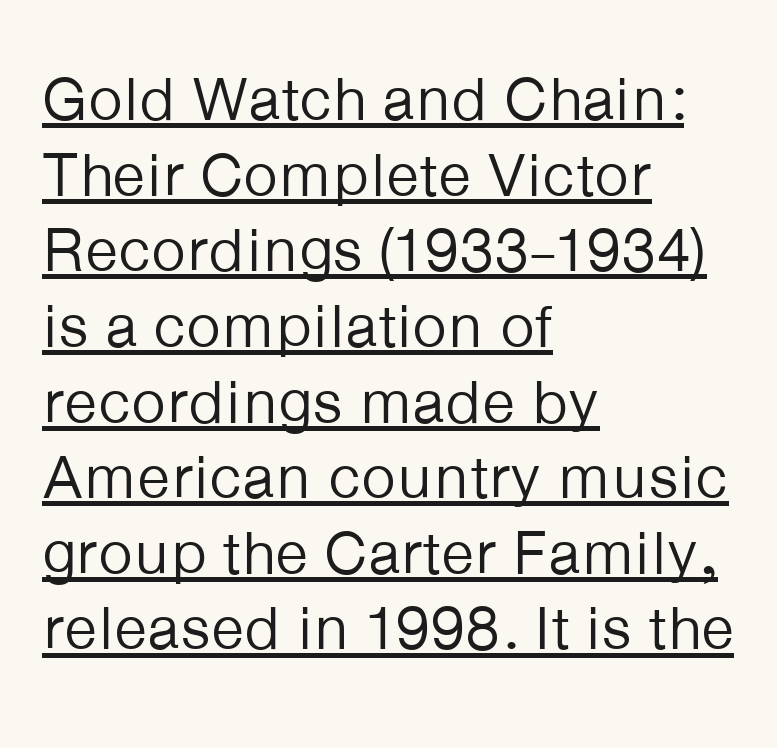
Q: Is the text bold? A: No.
Q: Is the text italic (slanted)? A: No, it is upright.
Q: Is the typeface a serif or a sans-serif typeface? A: Sans-serif.
Q: Is the text underlined? A: Yes.
Q: How is the paragraph aligned? A: Left-aligned.
Q: Is the spacing between letters normal or unusually wide? A: Normal.
Q: Width (condensed, normal, or wide)? A: Normal.
Q: Stroke contrast? A: Low.
Q: x-height? A: Medium.
Q: Monospaced? A: No.
